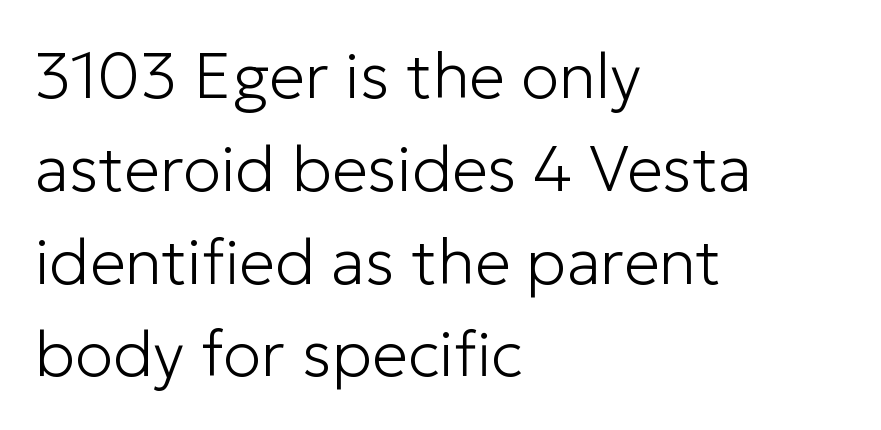
{"serif": "no", "italic": "no", "bold": "no", "weight": "light", "width": "normal", "stroke_contrast": "low", "x_height": "medium", "monospaced": "no", "underline": "no", "align": "left", "line_spacing": "normal", "line_spacing_ratio": 1.45, "letter_spacing": "normal", "letter_spacing_em": 0.0, "glyph_px": 64}
